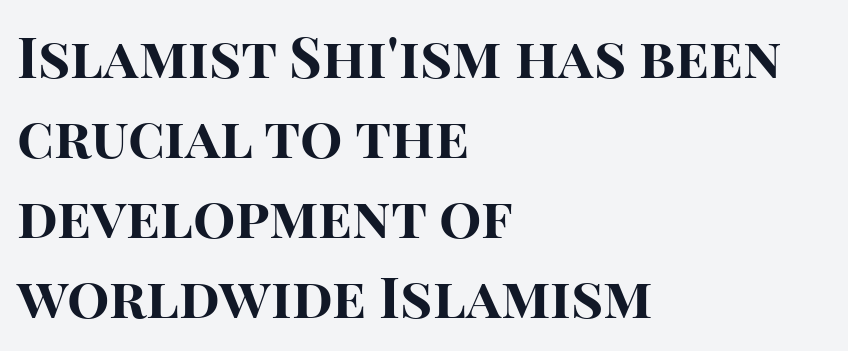
These lines carry a lot of weight — the face is fully bold. The rendering anchors every line to the left-hand side. Nobody drew a line under any word here. A typesetter would call this proportional, since set widths differ per character. Here the glyphs are tracked normally, forming tight word shapes. You can tell from the bare stems that sans-serif type was used.
